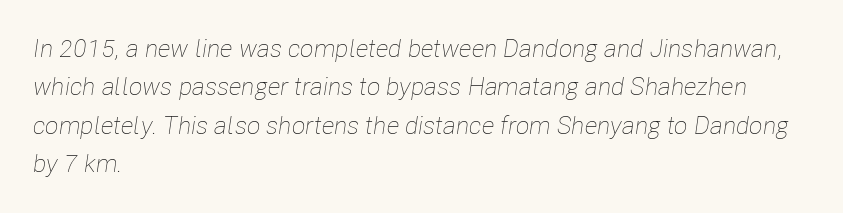
Q: Is the text bold? A: No.
Q: Is the text italic (slanted)? A: Yes, it leans right by about 8 degrees.
Q: Is the text underlined? A: No.
Q: How is the paragraph aligned? A: Left-aligned.
Q: Is the spacing between letters normal or unusually wide? A: Normal.
Q: Is the spacing between lines tight, normal or loose? A: Normal.
